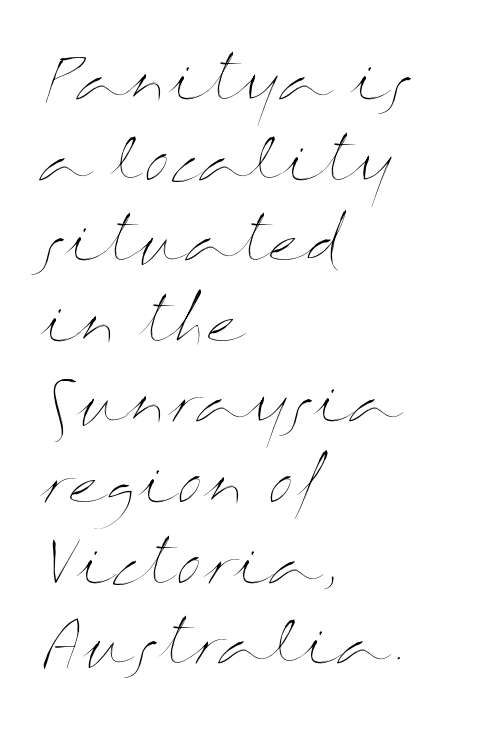
Line starts are locked; line ends wander. Standard letterfit; no display-style spreading of the glyphs. The characters are drawn with everyday or finer stroke widths.
